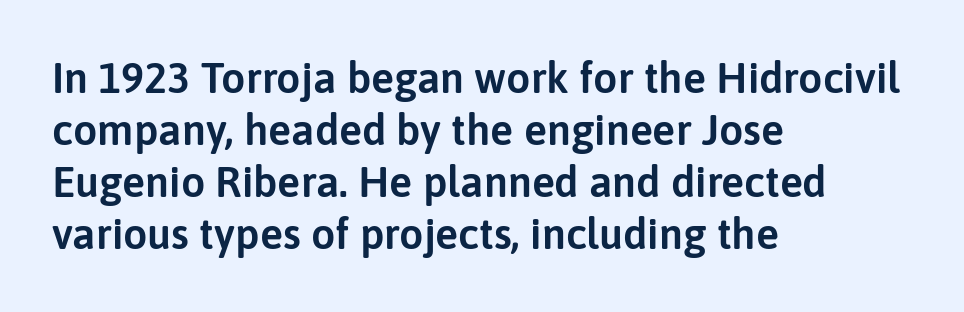
Does the lettering tilt? It doesn't — this is upright. Which margin do the lines hug? The left one — the right edge is uneven. The gaps between neighbouring characters are ordinary and unremarkable. Rule under the text: the space is simply empty.
